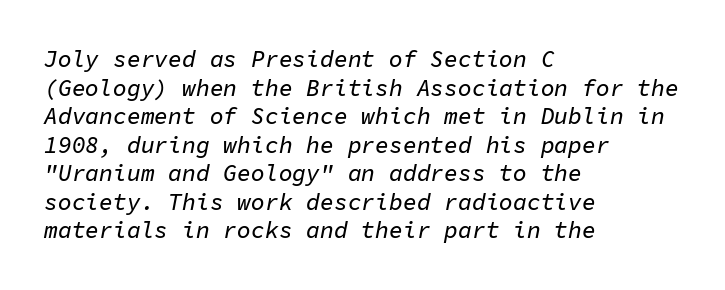
The image shows 23 px text type, italic (leaning right); set left-aligned, line spacing 1.24x, normal letter spacing, not underlined.
